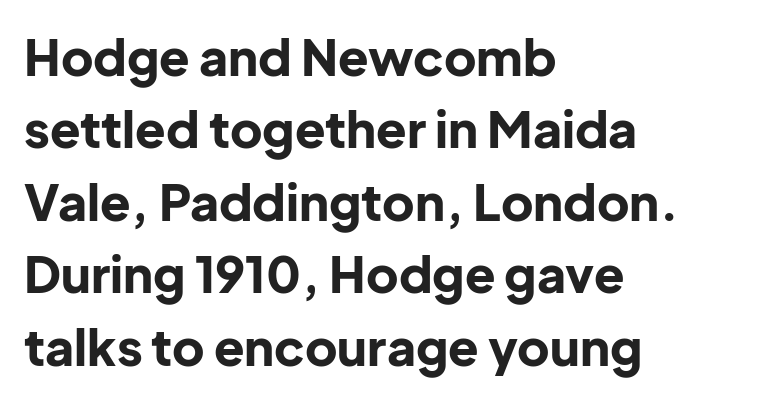
{"serif": "no", "italic": "no", "bold": "yes", "weight": "bold", "width": "normal", "stroke_contrast": "low", "x_height": "medium", "monospaced": "no", "underline": "no", "align": "left", "line_spacing": "normal", "line_spacing_ratio": 1.45, "letter_spacing": "normal", "letter_spacing_em": 0.0, "glyph_px": 50}
